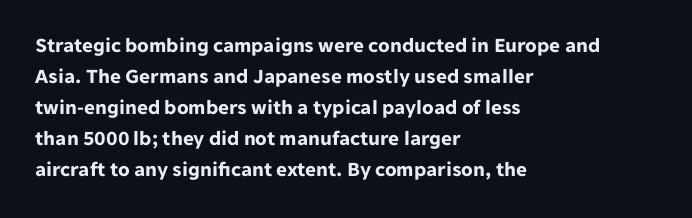
These lines keep a tight, regular rhythm from letter to letter. The typesetting leans heavy: a genuine bold. Line beginnings align vertically; line endings do not. If you drew a line through each stem, it would be perfectly vertical. Letters rest on an invisible, unmarked baseline.
